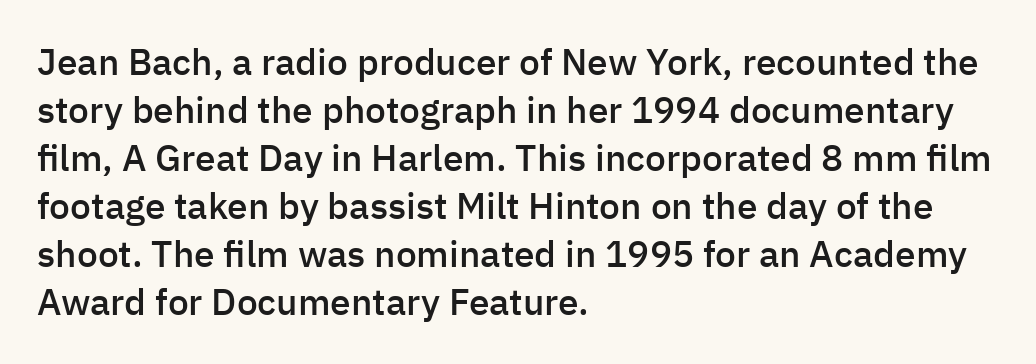
No extra tracking has been applied to these lines. Looks like regular typesetting: each glyph gets only the width it needs. Do the letters lean? They stand straight. The typesetter chose a ragged-right arrangement here. The leading is moderate, giving the passage an even texture.
